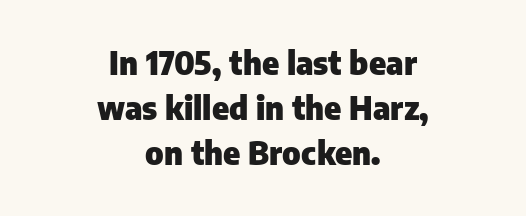
Q: Is the text bold? A: Yes.
Q: Is the text italic (slanted)? A: No, it is upright.
Q: Is the typeface a serif or a sans-serif typeface? A: Sans-serif.
Q: Is the text underlined? A: No.
Q: How is the paragraph aligned? A: Centered.
Q: Is the spacing between letters normal or unusually wide? A: Normal.
Q: Is the spacing between lines tight, normal or loose? A: Normal.
Q: Width (condensed, normal, or wide)? A: Normal.
Q: Stroke contrast? A: Low.
Q: x-height? A: Medium.
Q: Monospaced? A: No.
